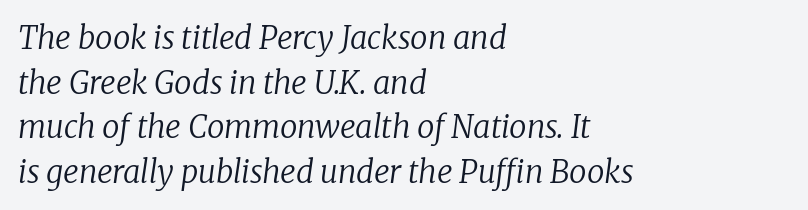
The image shows 31 px regular-weight serif type, italic (leaning right); set left-aligned, normal line spacing (1.44x), normal letter spacing, not underlined; low stroke contrast and a medium x-height.
